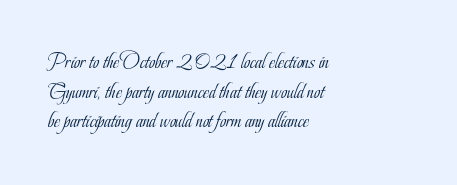
{"bold": "no", "underline": "no", "align": "left", "line_spacing": "normal", "line_spacing_ratio": 1.41, "letter_spacing": "normal", "letter_spacing_em": 0.0, "glyph_px": 21}
